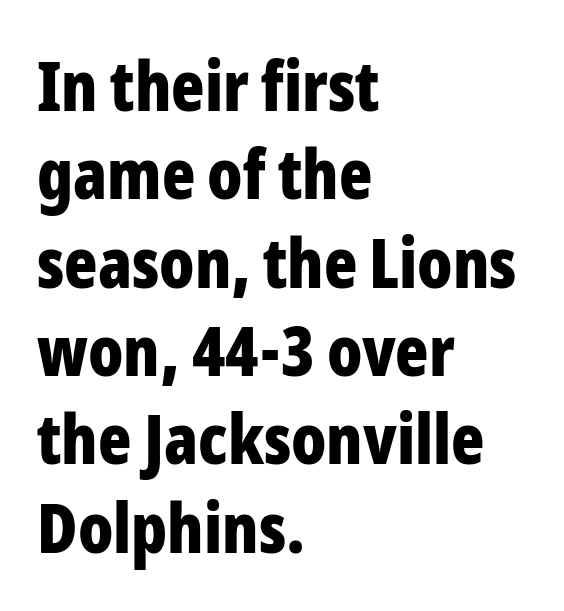
The passage shown is not underscored anywhere. In terms of letterspacing, this is plain default setting. This is sans-serif lettering, the kind often seen on screens and signage. Caption: bold face, heavy strokes. Layout note: lines flush left. The lettering holds an erect, upright posture throughout.
